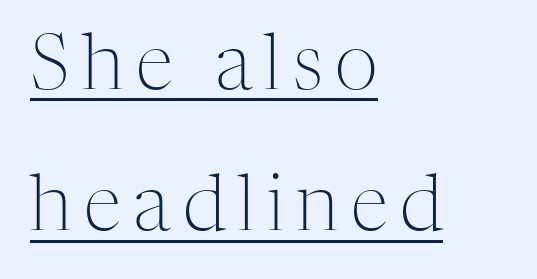
Is this a sans? No — the strokes have serifs. Unlike italic type, these characters show no tilt at all. Every row of glyphs begins at an identical x-position on the left. Underlining? Definitely there. Nothing heavy about these letters — not bold at all.
